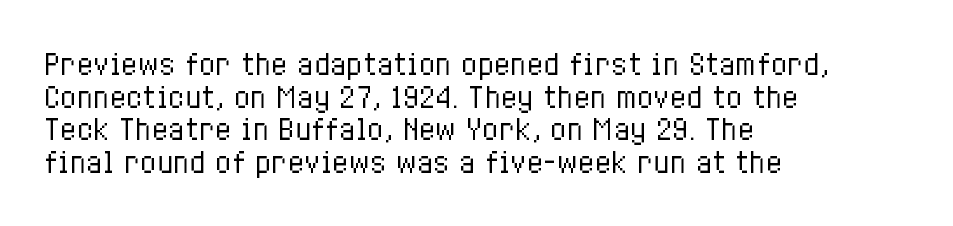
Q: Is the text bold? A: No.
Q: Is the text italic (slanted)? A: No, it is upright.
Q: Is the text underlined? A: No.
Q: How is the paragraph aligned? A: Left-aligned.
Q: Is the spacing between letters normal or unusually wide? A: Normal.
